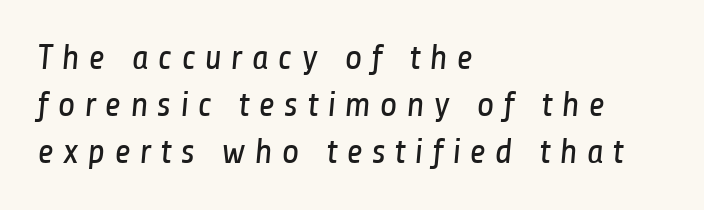
Any mark beneath the type? The region is blank. Is there much room between lines? A standard amount, neither cramped nor airy. The face used here is proportionally spaced, like ordinary book or web type. Does the copy run flush right? No — it runs flush left. Type style note: lacks serifs. Letters have the restrained weight of plain body copy at most.
